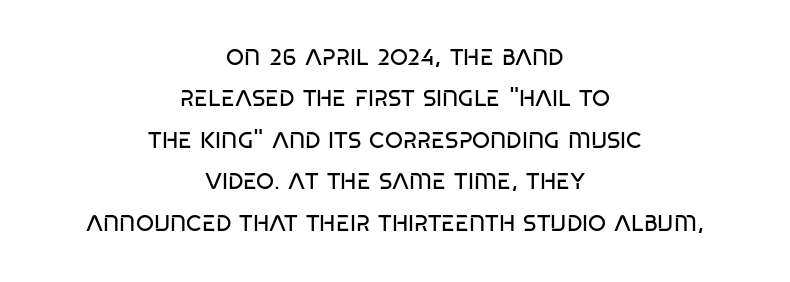
The image shows 23 px text type, upright; set centered, line spacing 1.8x, normal letter spacing, not underlined.
